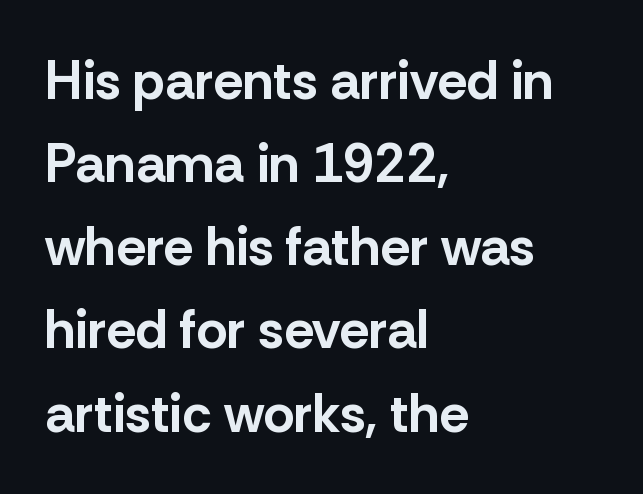
{"serif": "no", "italic": "no", "bold": "yes", "weight": "bold", "width": "normal", "stroke_contrast": "low", "x_height": "medium", "monospaced": "no", "underline": "no", "align": "left", "line_spacing": "normal", "line_spacing_ratio": 1.54, "letter_spacing": "normal", "letter_spacing_em": 0.0, "glyph_px": 54}
